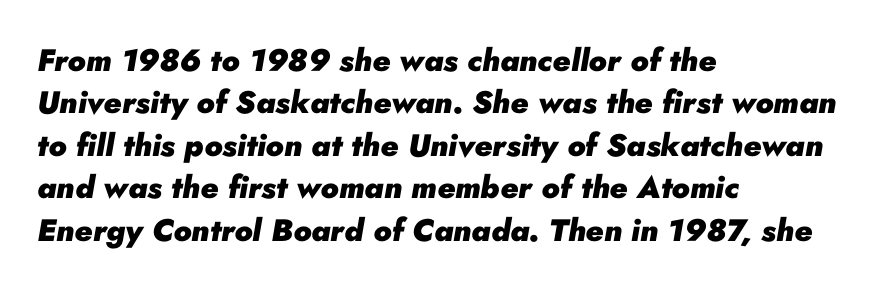
The image shows 31 px heavy type, italic (leaning right); set left-aligned, normal line spacing (1.37x), normal letter spacing, not underlined; low stroke contrast and a small x-height.
